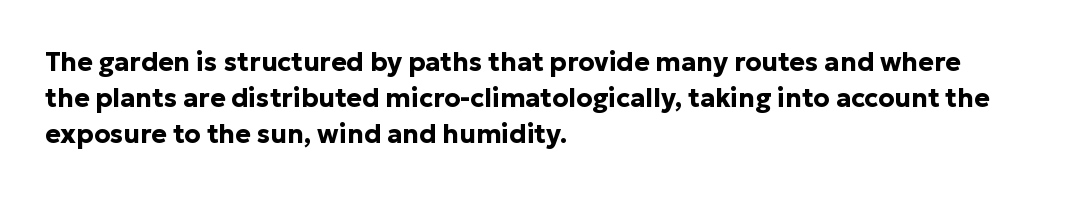
The image shows 26 px bold type, upright; set left-aligned, normal line spacing (1.39x), normal letter spacing, not underlined.
